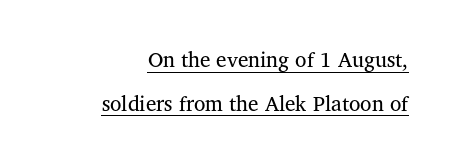
Q: Is the text bold? A: No.
Q: Is the text italic (slanted)? A: No, it is upright.
Q: Is the text underlined? A: Yes.
Q: How is the paragraph aligned? A: Right-aligned.
Q: Is the spacing between letters normal or unusually wide? A: Normal.
Q: Is the spacing between lines tight, normal or loose? A: Loose.
